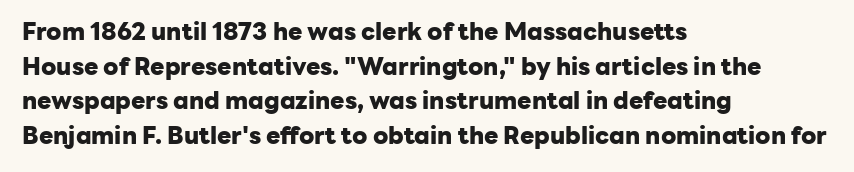
Rule under the text: the space is simply empty. Nothing unusual about the tracking: characters are spaced as the font intends. Leading: standard. This sample uses an upright cut, with every glyph sitting square on the baseline. Set as a true bold cut, around the 700 mark. Line beginnings align vertically; line endings do not.
